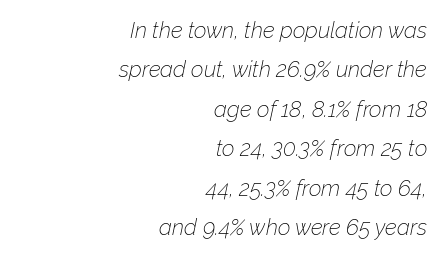
The image shows 22 px text type, italic (leaning right); set right-aligned, line spacing 1.79x, normal letter spacing, not underlined.
